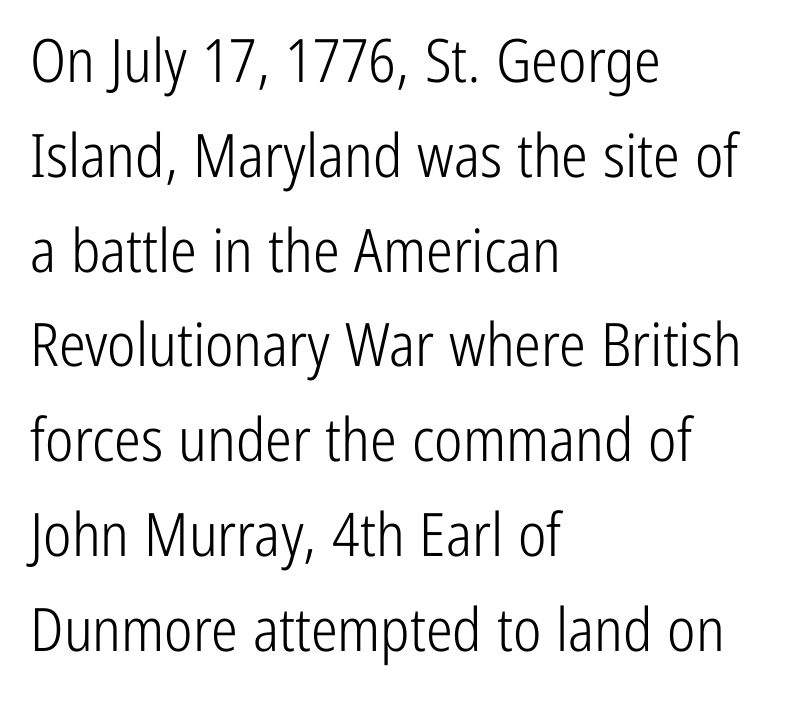
Q: Is the text bold? A: No.
Q: Is the text italic (slanted)? A: No, it is upright.
Q: Is the typeface a serif or a sans-serif typeface? A: Sans-serif.
Q: Is the text underlined? A: No.
Q: How is the paragraph aligned? A: Left-aligned.
Q: Is the spacing between letters normal or unusually wide? A: Normal.
Q: Is the spacing between lines tight, normal or loose? A: Normal.
Q: Width (condensed, normal, or wide)? A: Condensed.
Q: Stroke contrast? A: Low.
Q: x-height? A: Medium.
Q: Monospaced? A: No.
